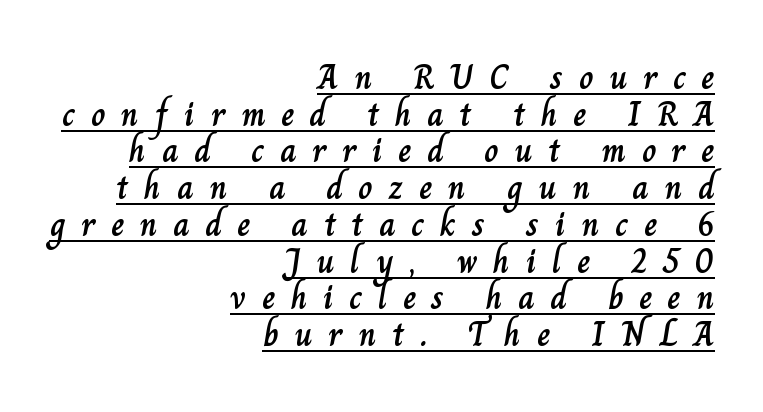
The image shows 35 px text type; set right-aligned, tight line spacing (1.05x), unusually wide letter spacing (+0.45 em), underlined; low stroke contrast and a small x-height.
